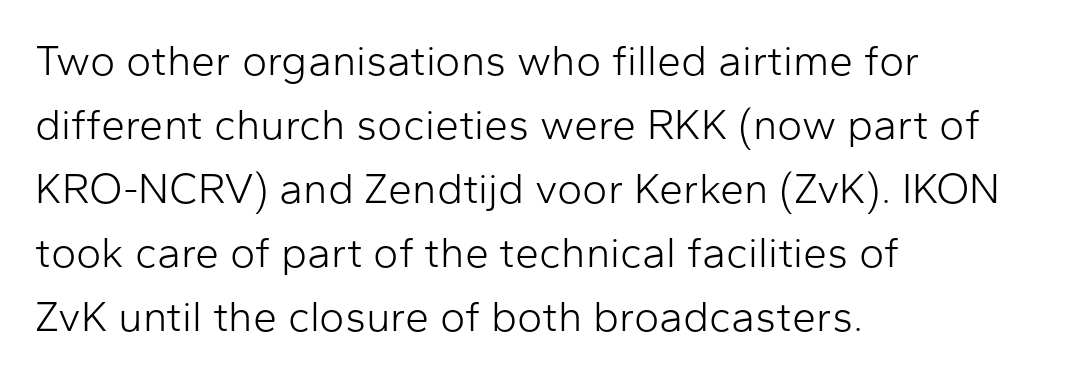
The image shows 43 px light sans-serif type, upright; set left-aligned, normal line spacing (1.49x), normal letter spacing, not underlined; low stroke contrast and a medium x-height.
